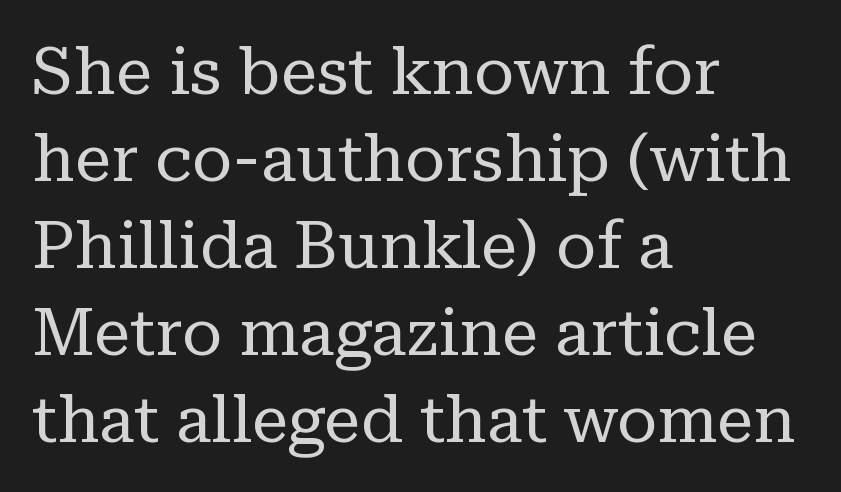
{"serif": "yes", "italic": "no", "bold": "no", "weight": "regular", "width": "normal", "stroke_contrast": "low", "x_height": "medium", "monospaced": "no", "underline": "no", "align": "left", "line_spacing": "normal", "line_spacing_ratio": 1.32, "letter_spacing": "normal", "letter_spacing_em": 0.0, "glyph_px": 66}
